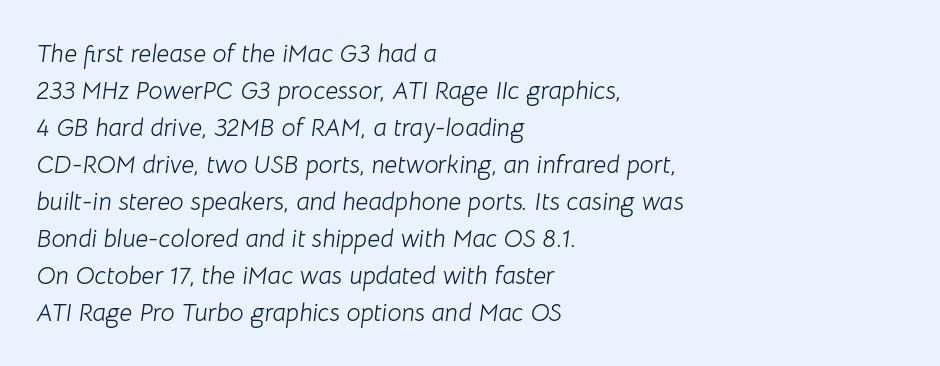
The image shows 25 px text type, italic (leaning right); set left-aligned, normal line spacing (1.48x), normal letter spacing, not underlined.
